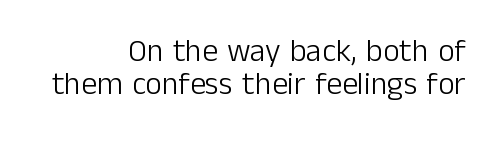
Q: Is the text bold? A: No.
Q: Is the text italic (slanted)? A: No, it is upright.
Q: Is the typeface a serif or a sans-serif typeface? A: Sans-serif.
Q: Is the text underlined? A: No.
Q: How is the paragraph aligned? A: Right-aligned.
Q: Is the spacing between letters normal or unusually wide? A: Normal.
Q: Is the spacing between lines tight, normal or loose? A: Tight.
Q: Width (condensed, normal, or wide)? A: Normal.
Q: Stroke contrast? A: Low.
Q: x-height? A: Medium.
Q: Monospaced? A: No.
